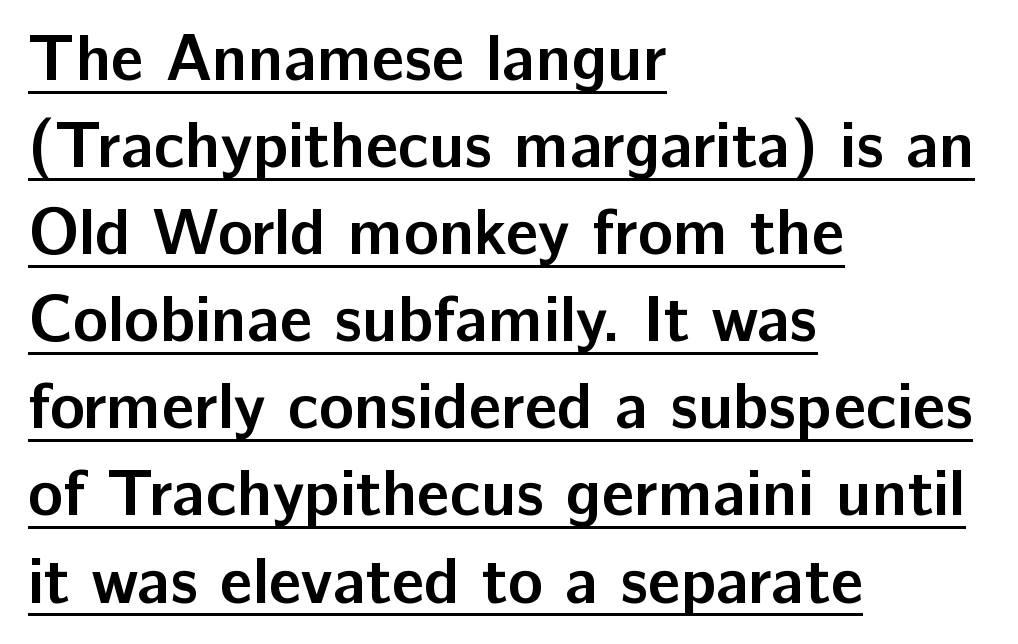
The typesetter chose a ragged-right arrangement here. The face used here is proportionally spaced, like ordinary book or web type. One glance says typical: line gaps are just what's usual. As a designer I'd log this as weight 700, bold. In terms of posture, this sample is upright.
